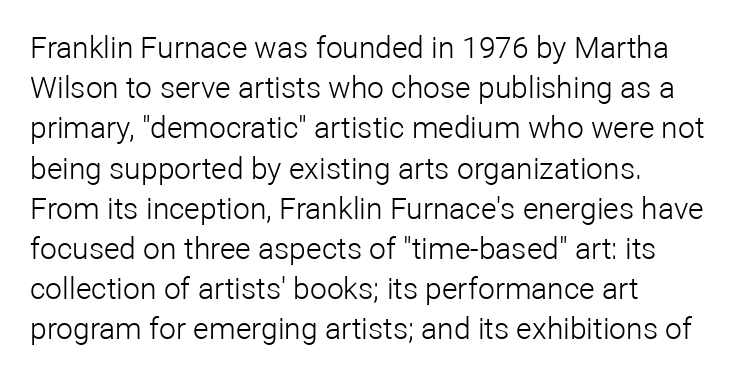
Q: Is the text bold? A: No.
Q: Is the text italic (slanted)? A: No, it is upright.
Q: Is the typeface a serif or a sans-serif typeface? A: Sans-serif.
Q: Is the text underlined? A: No.
Q: Is the spacing between letters normal or unusually wide? A: Normal.
Q: Is the spacing between lines tight, normal or loose? A: Normal.
Q: Width (condensed, normal, or wide)? A: Normal.
Q: Stroke contrast? A: Low.
Q: x-height? A: Medium.
Q: Monospaced? A: No.
